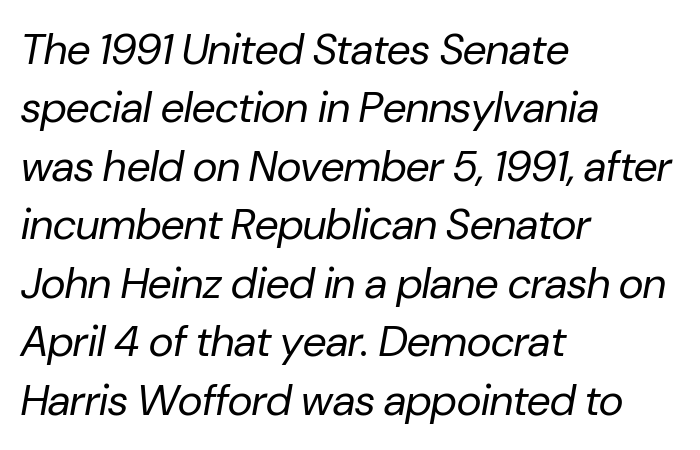
Q: Is the text bold? A: No.
Q: Is the text italic (slanted)? A: Yes, it leans right by about 10 degrees.
Q: Is the text underlined? A: No.
Q: How is the paragraph aligned? A: Left-aligned.
Q: Is the spacing between letters normal or unusually wide? A: Normal.
Q: Is the spacing between lines tight, normal or loose? A: Normal.
Q: Width (condensed, normal, or wide)? A: Normal.
Q: Stroke contrast? A: Low.
Q: x-height? A: Medium.
Q: Monospaced? A: No.
